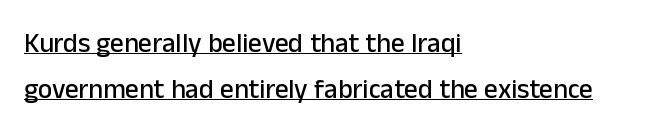
Characters remain perfectly vertical along every line. What decoration does the sample have? An underline. The letters sit at their default tracking, neither squeezed nor spread. The ragged edge is on the right, which tells us the setting is flush left.
